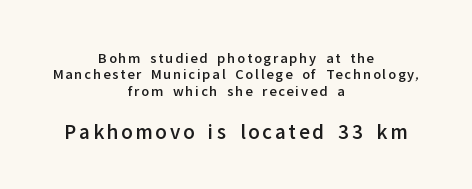
{"italic": "no", "underline": "no", "align": "center", "line_spacing": "tight", "line_spacing_ratio": 1.1, "larger_block": "second", "size_ratio": 1.47, "glyph_px": 22}
